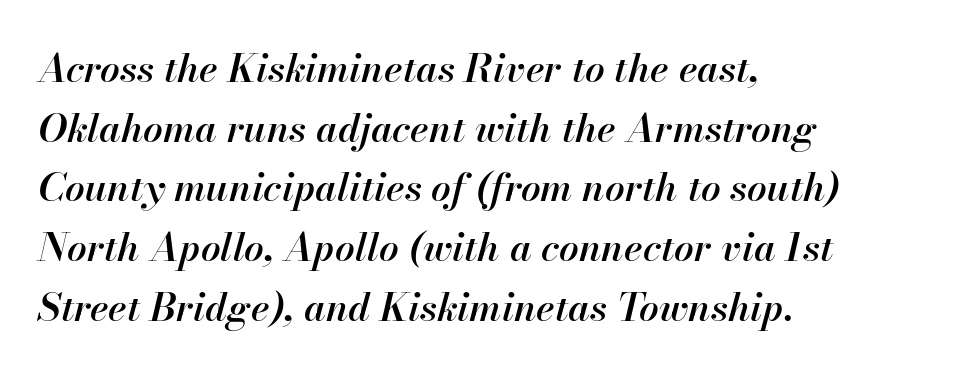
{"italic": "yes", "lean": "right", "slant_degrees": 13, "bold": "semi", "weight": "semibold", "width": "normal", "stroke_contrast": "high", "x_height": "small", "monospaced": "no", "underline": "no", "align": "left", "line_spacing": "normal", "line_spacing_ratio": 1.53, "letter_spacing": "normal", "letter_spacing_em": 0.0, "glyph_px": 39}
